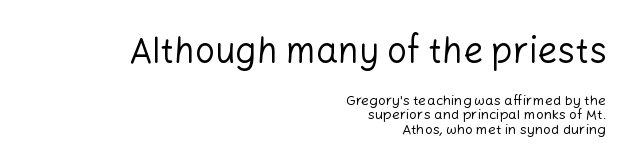
Weight: regular or lighter. Note the varied advance widths — an 'i' is clearly narrower than an 'm'. Rule under the text: the space is simply empty. Does the copy run flush right? Yes — the right margin is perfectly even. Students, observe: this is what under-led, compact text looks like. The passage shown has conventional tracking throughout.
